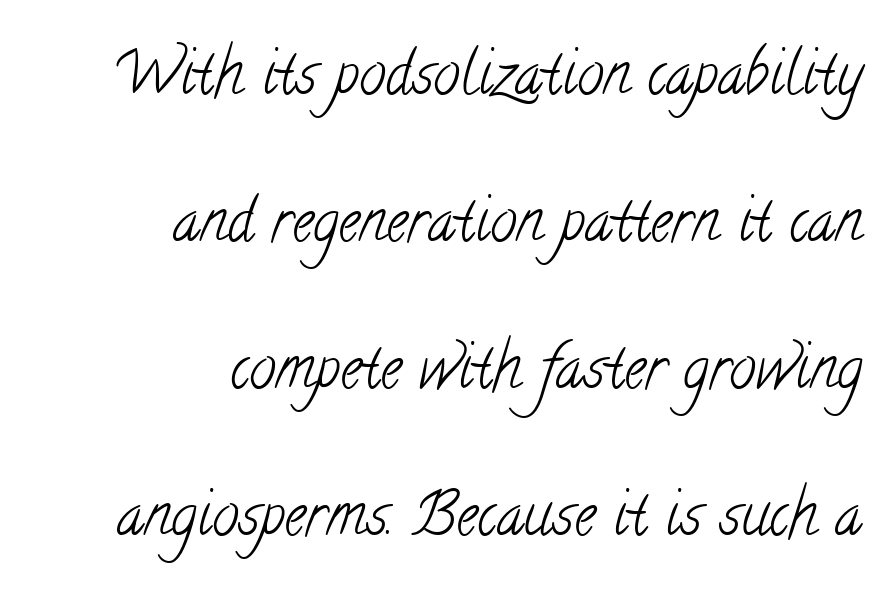
The image shows 60 px light, condensed type; set right-aligned, loose line spacing (2.45x), normal letter spacing, not underlined; low stroke contrast and a small x-height.
